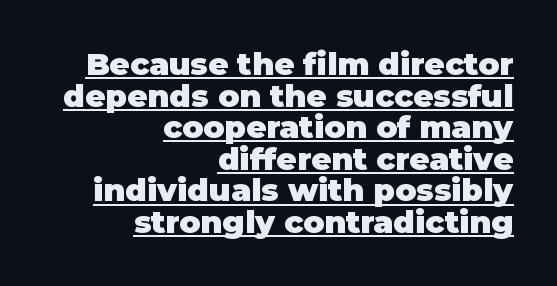
The passage shown has conventional tracking throughout. Caption: lettering with a line underneath. I'd call this a sans setting — the letters go barefoot. Designer's note — italics off, roman on. The paragraph shown leans on its right margin. The face used here has the dense, thick strokes of a bold.
